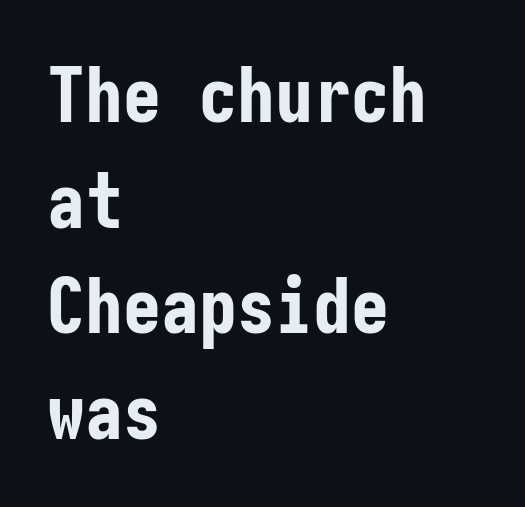
Q: Is the text bold? A: Yes.
Q: Is the text italic (slanted)? A: No, it is upright.
Q: Is the typeface a serif or a sans-serif typeface? A: Sans-serif.
Q: Is the text underlined? A: No.
Q: How is the paragraph aligned? A: Left-aligned.
Q: Is the spacing between letters normal or unusually wide? A: Normal.
Q: Is the spacing between lines tight, normal or loose? A: Normal.
Q: Width (condensed, normal, or wide)? A: Condensed.
Q: Stroke contrast? A: Low.
Q: x-height? A: Medium.
